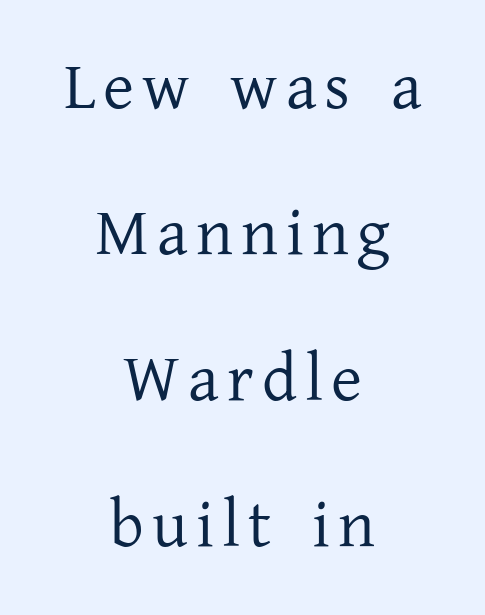
{"serif": "yes", "italic": "no", "bold": "no", "weight": "regular", "width": "normal", "stroke_contrast": "low", "x_height": "medium", "monospaced": "no", "underline": "no", "align": "center", "line_spacing": "loose", "line_spacing_ratio": 2.18, "glyph_px": 67}
